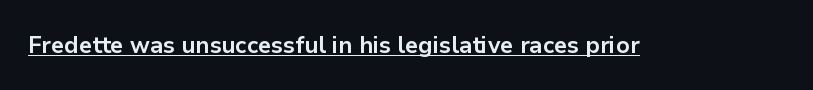
The image shows 24 px bold type, upright; set normal letter spacing, underlined.
